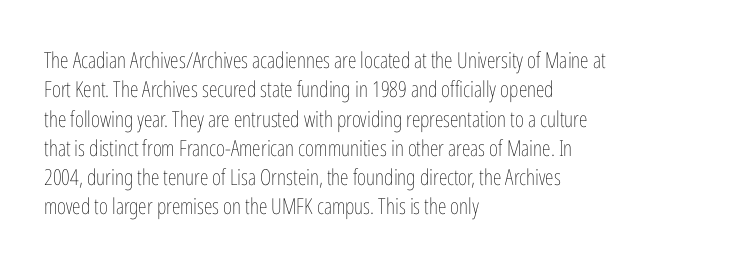
Caption: face not bold, strokes unweighted. Whoever set this chose a conventional vertical rhythm. This sample uses plain, unmodified letter spacing. The lettering stays uniformly vertical, giving the passage a roman look. Rule under the text: the space is simply empty.
